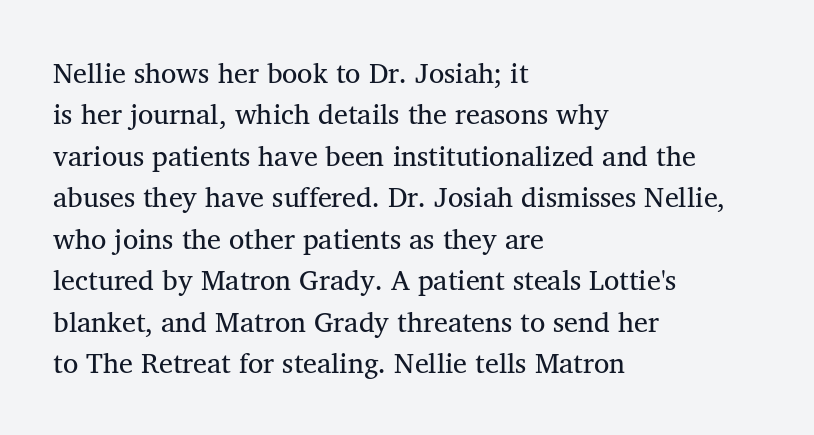
The image shows 28 px regular-weight serif type, upright; set left-aligned, normal line spacing (1.48x), normal letter spacing, not underlined; medium stroke contrast and a medium x-height.
